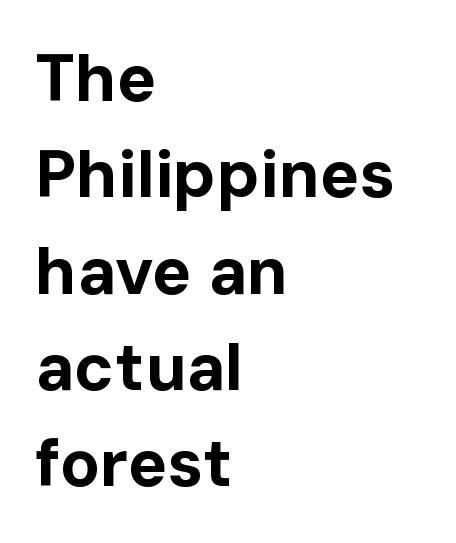
Characters follow at the spacing the type designer built in. This sample has the flowing, uneven cadence of proportional lettering. Tall strokes in this sample are plumb rather than angled. Classification — sans serif. Regarding leading, the lines here are spaced in the standard way. Check the space under the baseline: it is left empty.
